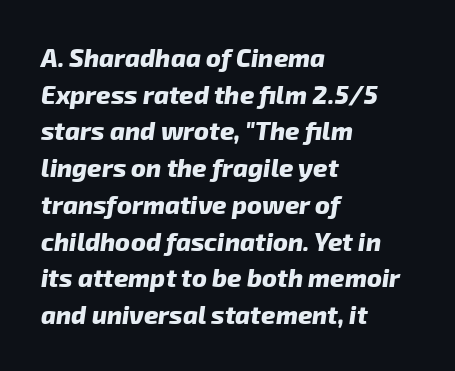
The image shows 25 px bold type; set left-aligned, normal line spacing (1.47x), normal letter spacing, not underlined.
